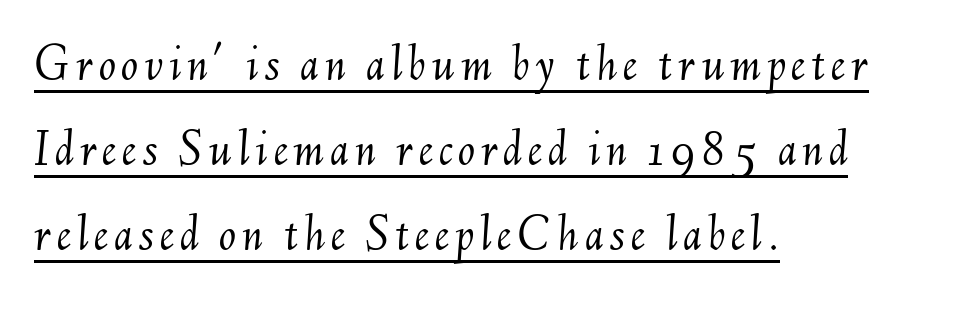
{"italic": "yes", "lean": "right", "slant_degrees": 6, "bold": "no", "weight": "light", "width": "normal", "stroke_contrast": "medium", "x_height": "small", "monospaced": "no", "underline": "yes", "align": "left", "line_spacing": "normal", "line_spacing_ratio": 1.67, "glyph_px": 51}
